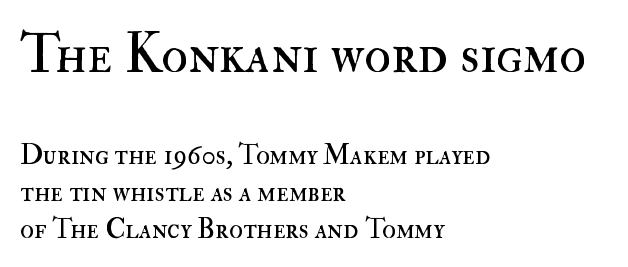
{"italic": "no", "bold": "no", "weight": "regular", "width": "normal", "stroke_contrast": "high", "x_height": "small", "monospaced": "no", "underline": "no", "align": "left", "line_spacing": "normal", "line_spacing_ratio": 1.32, "letter_spacing": "normal", "letter_spacing_em": 0.0, "larger_block": "first", "size_ratio": 1.96, "glyph_px": 55}
